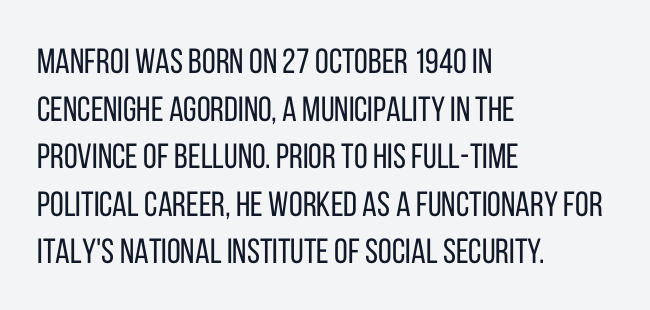
The passage shown is typed in a proportional face where columns would drift. The specimen omits any rule beneath the text block's lines. The font's upright variant was chosen for this text. Letter spacing: default. Reading down the column, the eye jumps a familiar distance to each next line.
